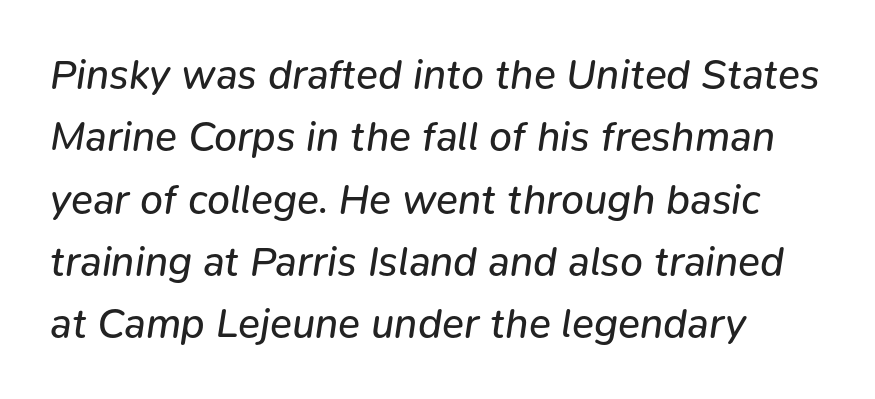
{"italic": "yes", "lean": "right", "slant_degrees": 9, "bold": "no", "weight": "regular", "width": "normal", "stroke_contrast": "low", "x_height": "medium", "monospaced": "no", "underline": "no", "align": "left", "line_spacing": "normal", "line_spacing_ratio": 1.52, "letter_spacing": "normal", "letter_spacing_em": 0.0, "glyph_px": 41}
